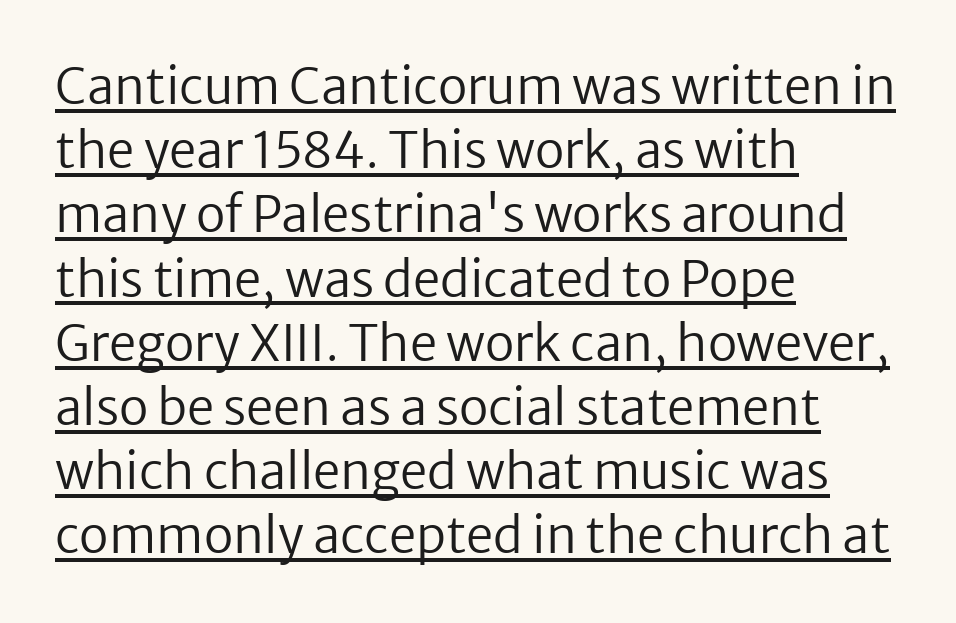
{"serif": "no", "italic": "no", "bold": "no", "weight": "regular", "width": "normal", "stroke_contrast": "low", "x_height": "medium", "monospaced": "no", "underline": "yes", "align": "left", "line_spacing": "normal", "line_spacing_ratio": 1.31, "letter_spacing": "normal", "letter_spacing_em": 0.0, "glyph_px": 49}
